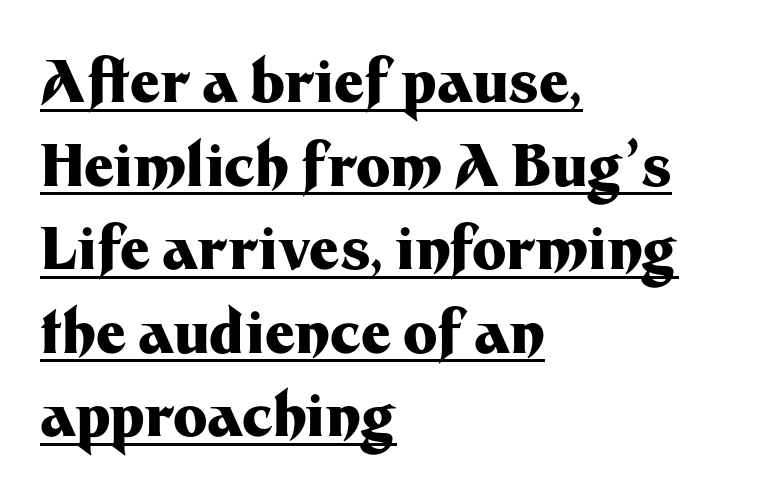
{"serif": "no", "italic": "no", "bold": "yes", "weight": "heavy", "width": "normal", "stroke_contrast": "medium", "x_height": "medium", "monospaced": "no", "underline": "yes", "align": "left", "line_spacing": "normal", "line_spacing_ratio": 1.44, "letter_spacing": "normal", "letter_spacing_em": 0.0, "glyph_px": 58}
